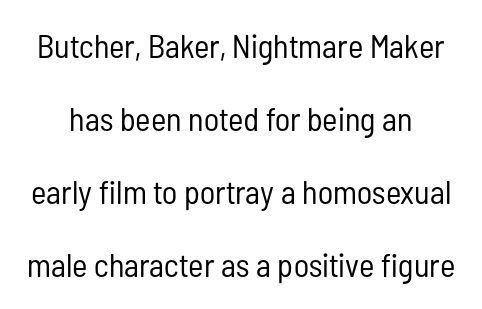
The face used here is proportionally spaced, like ordinary book or web type. If you measured baseline to baseline, you'd find a long distance. Nothing sits at the stroke ends, so this counts as sans-serif. Letters have the restrained weight of plain body copy at most. Quick note: underline off.
